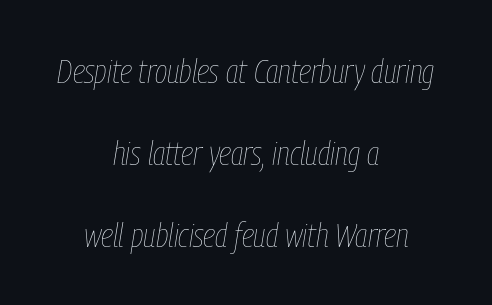
Compared with a typical body face, this is equally light or lighter still. Emphasis-style slanted type is in use. Inter-character spacing is left at the font's built-in metrics. The typesetter chose a symmetrical, centered arrangement here. The rendering uses a large line-height, opening up the rows.
